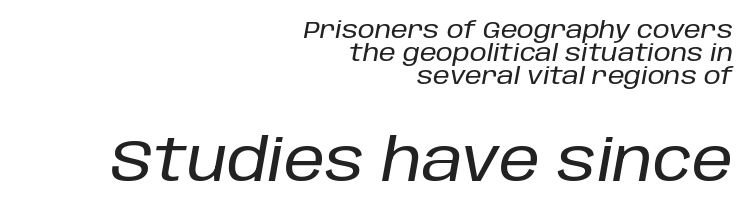
The image shows 59 px text type, italic (leaning right); set right-aligned, tight line spacing (0.96x), normal letter spacing, not underlined; the second (bottom) block is 2.46x larger; low stroke contrast and a large x-height.
